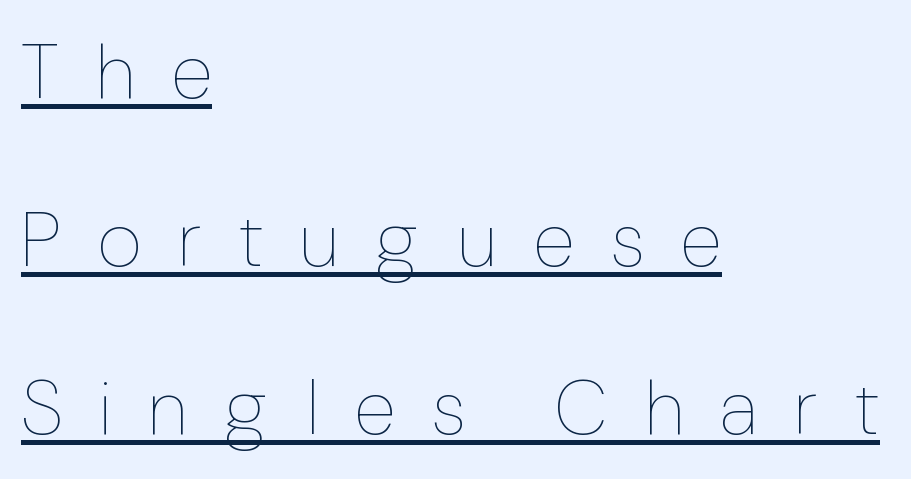
The image shows 77 px thin, condensed type, upright; set left-aligned, loose line spacing (2.18x), unusually wide letter spacing (+0.48 em), underlined; low stroke contrast and a medium x-height.
